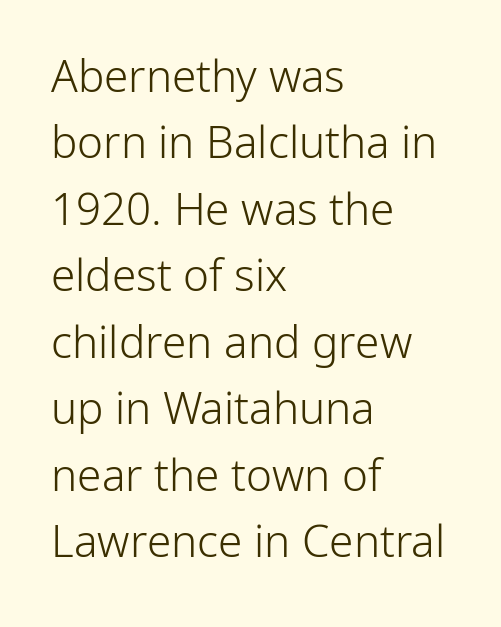
Q: Is the text bold? A: No.
Q: Is the text italic (slanted)? A: No, it is upright.
Q: Is the typeface a serif or a sans-serif typeface? A: Sans-serif.
Q: Is the text underlined? A: No.
Q: How is the paragraph aligned? A: Left-aligned.
Q: Is the spacing between letters normal or unusually wide? A: Normal.
Q: Is the spacing between lines tight, normal or loose? A: Normal.
Q: Width (condensed, normal, or wide)? A: Normal.
Q: Stroke contrast? A: Low.
Q: x-height? A: Medium.
Q: Monospaced? A: No.
